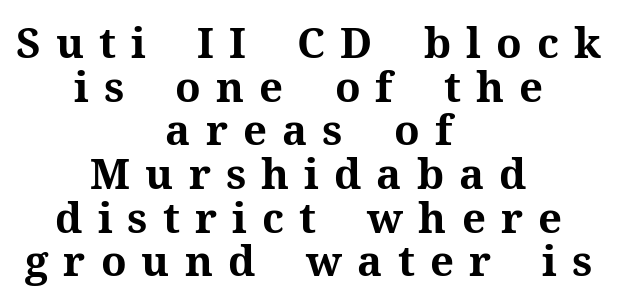
{"serif": "yes", "italic": "no", "bold": "yes", "weight": "bold", "width": "normal", "stroke_contrast": "medium", "x_height": "medium", "monospaced": "no", "underline": "no", "align": "center", "line_spacing": "tight", "line_spacing_ratio": 1.04, "letter_spacing": "wide", "letter_spacing_em": 0.36, "glyph_px": 42}
